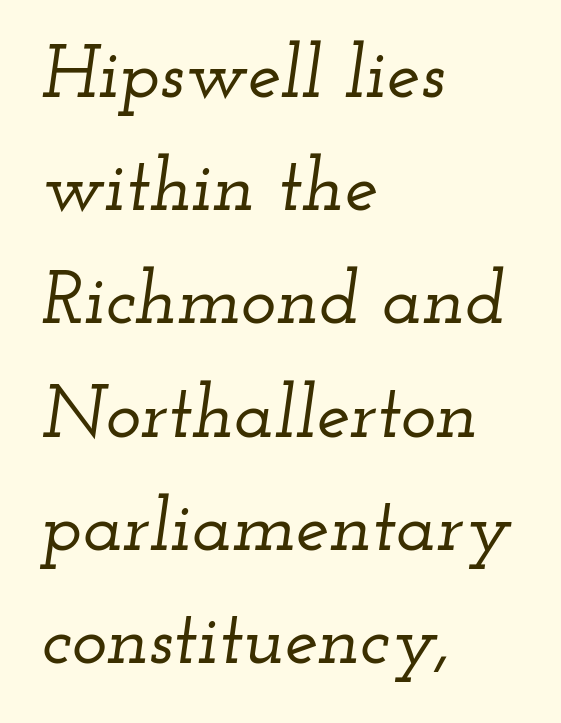
In terms of letterform style, serifs are clearly present. The space directly below the letters is spotless. When letters slant like this, we call the style italic. The vertical gap from one line to the next is medium. One-word summary of the alignment: left.
